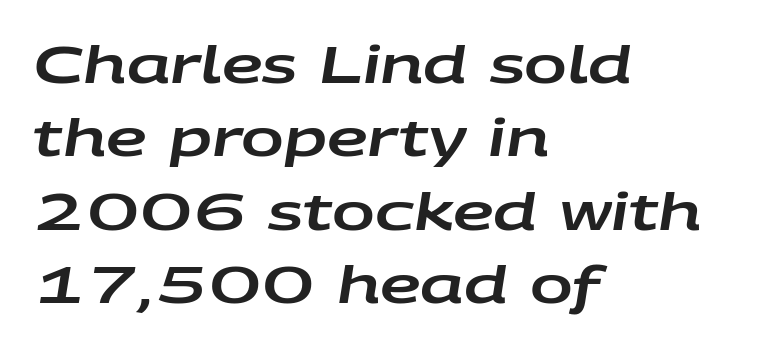
The image shows 51 px wide type, italic (leaning right); set left-aligned, normal line spacing (1.44x), normal letter spacing, not underlined; low stroke contrast and a large x-height.
